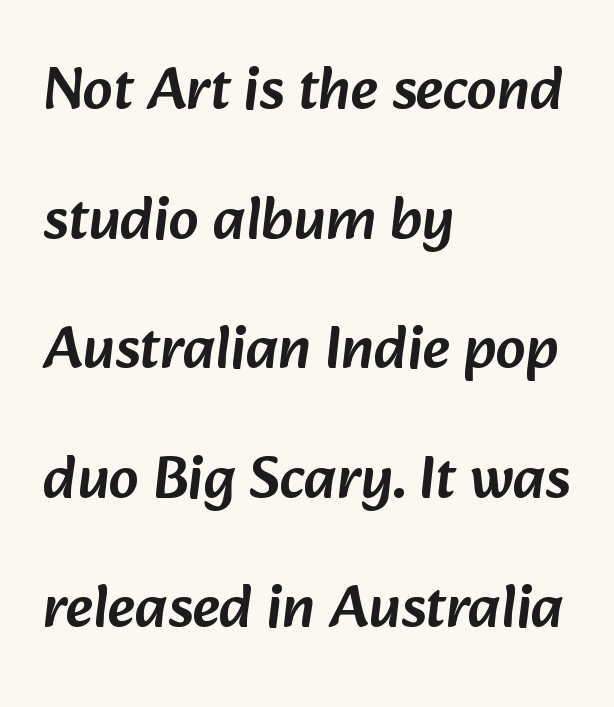
{"serif": "no", "width": "normal", "stroke_contrast": "low", "x_height": "medium", "monospaced": "no", "underline": "no", "align": "left", "line_spacing": "loose", "line_spacing_ratio": 2.16, "letter_spacing": "normal", "letter_spacing_em": 0.0, "glyph_px": 60}
